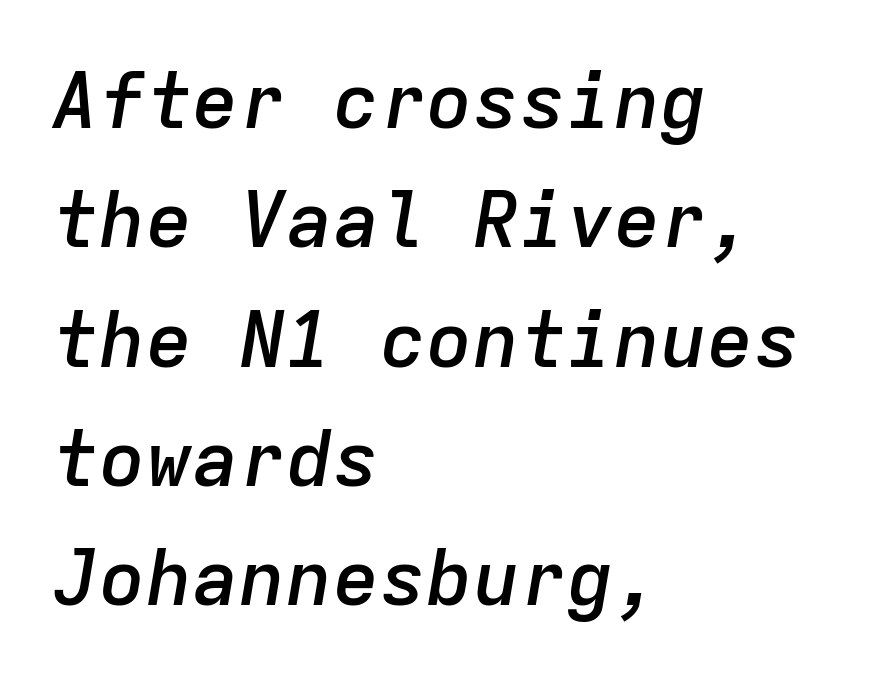
Q: Is the text bold? A: Semi-bold.
Q: Is the text italic (slanted)? A: Yes, it leans right by about 9 degrees.
Q: Is the text underlined? A: No.
Q: How is the paragraph aligned? A: Left-aligned.
Q: Is the spacing between letters normal or unusually wide? A: Normal.
Q: Is the spacing between lines tight, normal or loose? A: Normal.
Q: Width (condensed, normal, or wide)? A: Normal.
Q: Stroke contrast? A: Low.
Q: x-height? A: Medium.
Q: Monospaced? A: Yes.
